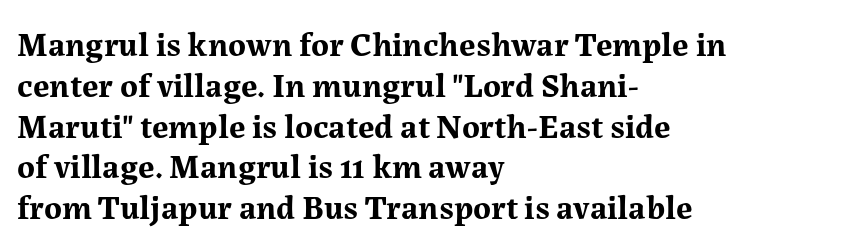
Q: Is the text bold? A: Yes.
Q: Is the text italic (slanted)? A: No, it is upright.
Q: Is the typeface a serif or a sans-serif typeface? A: Serif.
Q: Is the text underlined? A: No.
Q: How is the paragraph aligned? A: Left-aligned.
Q: Is the spacing between letters normal or unusually wide? A: Normal.
Q: Width (condensed, normal, or wide)? A: Normal.
Q: Stroke contrast? A: Medium.
Q: x-height? A: Medium.
Q: Monospaced? A: No.
